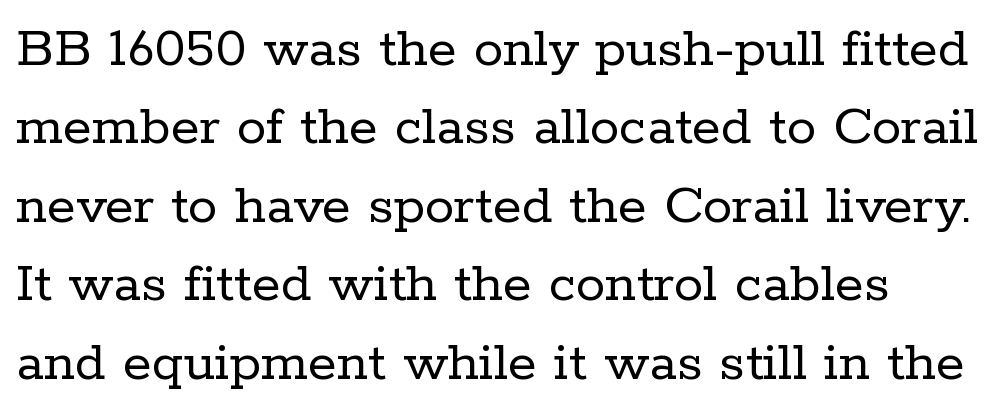
Q: Is the text bold? A: No.
Q: Is the text italic (slanted)? A: No, it is upright.
Q: Is the typeface a serif or a sans-serif typeface? A: Serif.
Q: Is the text underlined? A: No.
Q: How is the paragraph aligned? A: Left-aligned.
Q: Is the spacing between letters normal or unusually wide? A: Normal.
Q: Is the spacing between lines tight, normal or loose? A: Normal.
Q: Width (condensed, normal, or wide)? A: Normal.
Q: Stroke contrast? A: Low.
Q: x-height? A: Medium.
Q: Monospaced? A: No.
